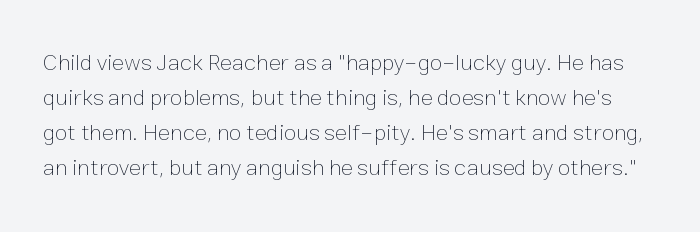
Q: Is the text bold? A: No.
Q: Is the text italic (slanted)? A: No, it is upright.
Q: Is the text underlined? A: No.
Q: Is the spacing between letters normal or unusually wide? A: Normal.
Q: Is the spacing between lines tight, normal or loose? A: Normal.
